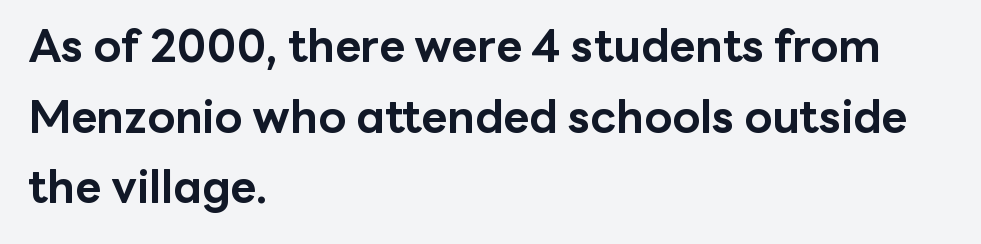
{"serif": "no", "italic": "no", "bold": "yes", "weight": "bold", "width": "normal", "stroke_contrast": "low", "x_height": "medium", "monospaced": "no", "underline": "no", "align": "left", "line_spacing": "normal", "line_spacing_ratio": 1.57, "letter_spacing": "normal", "letter_spacing_em": 0.0, "glyph_px": 45}
